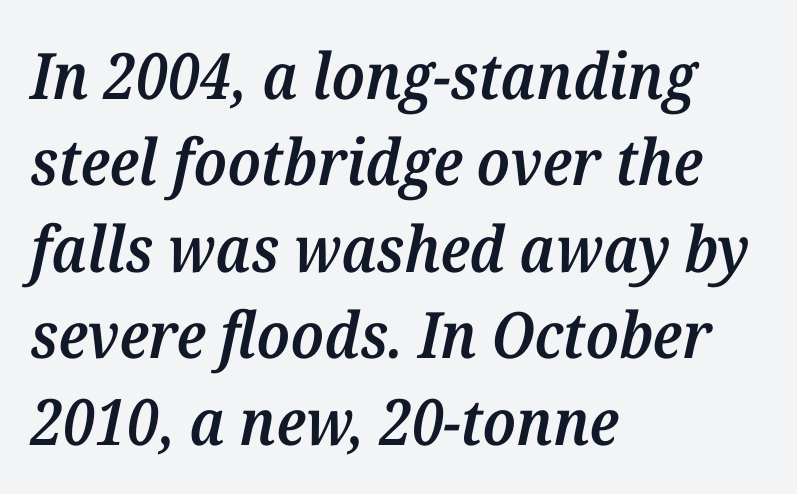
{"serif": "yes", "italic": "yes", "lean": "right", "slant_degrees": 12, "bold": "semi", "weight": "semibold", "width": "normal", "stroke_contrast": "medium", "x_height": "medium", "monospaced": "no", "underline": "no", "align": "left", "line_spacing": "normal", "line_spacing_ratio": 1.35, "letter_spacing": "normal", "letter_spacing_em": 0.0, "glyph_px": 64}
